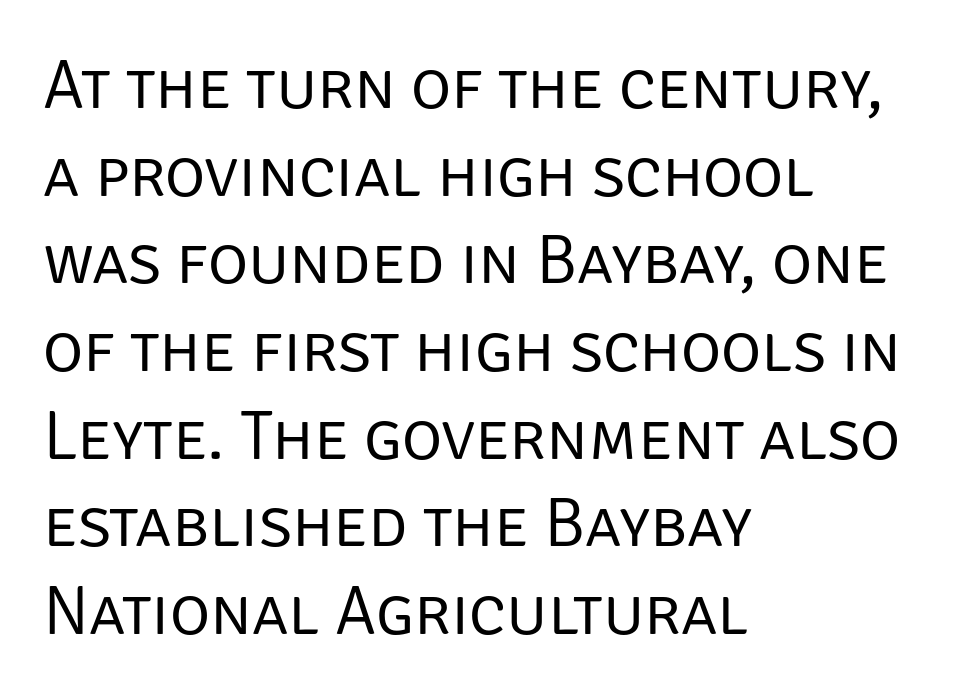
Q: Is the text bold? A: No.
Q: Is the text italic (slanted)? A: No, it is upright.
Q: Is the typeface a serif or a sans-serif typeface? A: Sans-serif.
Q: Is the text underlined? A: No.
Q: How is the paragraph aligned? A: Left-aligned.
Q: Is the spacing between letters normal or unusually wide? A: Normal.
Q: Is the spacing between lines tight, normal or loose? A: Normal.
Q: Width (condensed, normal, or wide)? A: Normal.
Q: Stroke contrast? A: Low.
Q: x-height? A: Large.
Q: Monospaced? A: No.
